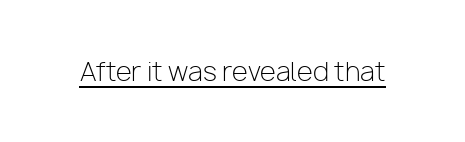
Short note: letters normally spaced. Is this a heavy cut? Hardly; it is regular or lighter. This sample uses an upright cut, with every glyph sitting square on the baseline. Is there an underline? Yes — a line sits under the letters.
